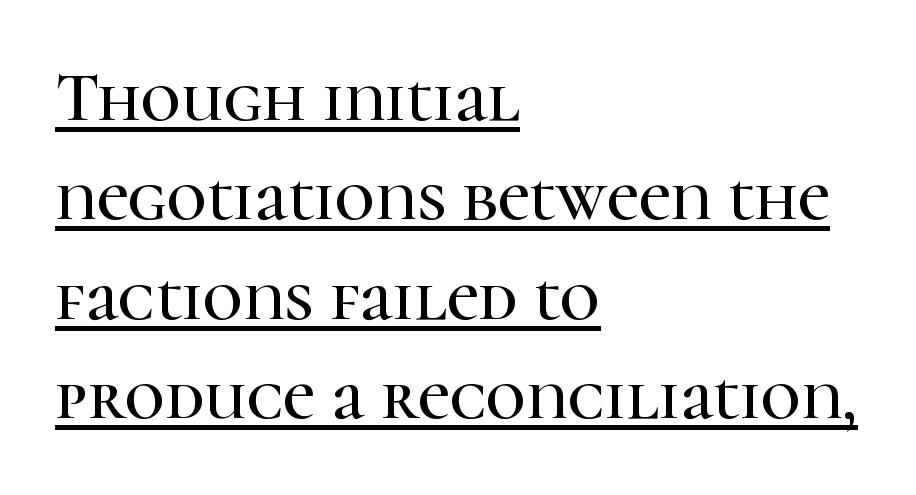
{"serif": "yes", "italic": "no", "width": "normal", "stroke_contrast": "high", "x_height": "medium", "monospaced": "no", "underline": "yes", "align": "left", "line_spacing": "normal", "line_spacing_ratio": 1.42, "letter_spacing": "normal", "letter_spacing_em": 0.0, "glyph_px": 70}
